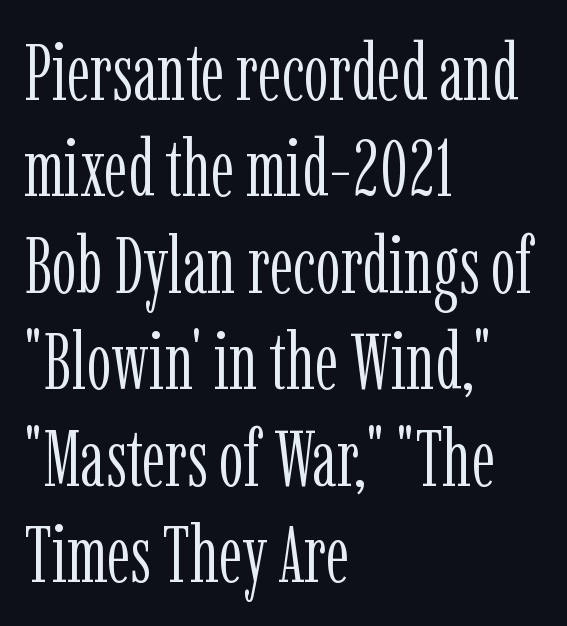
{"serif": "yes", "italic": "no", "bold": "no", "weight": "light", "width": "condensed", "stroke_contrast": "low", "x_height": "medium", "monospaced": "no", "underline": "no", "align": "left", "line_spacing_ratio": 1.22, "letter_spacing": "normal", "letter_spacing_em": 0.0, "glyph_px": 79}
